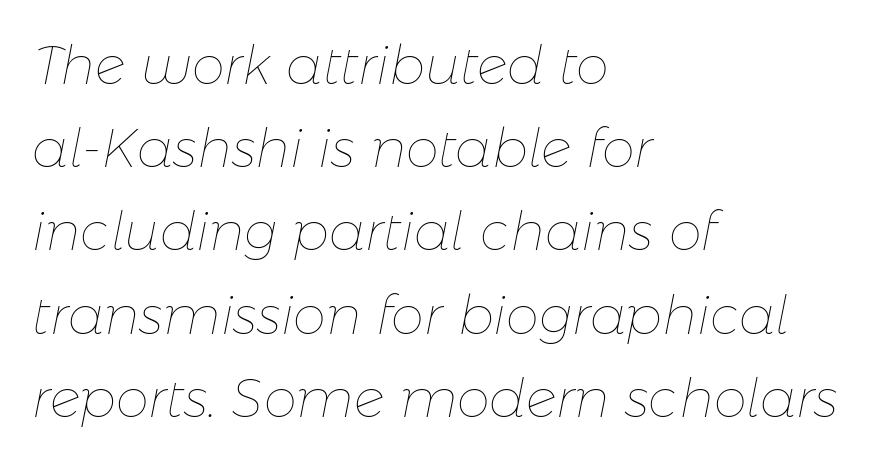
{"italic": "yes", "lean": "right", "slant_degrees": 11, "bold": "no", "weight": "thin", "width": "normal", "stroke_contrast": "low", "x_height": "medium", "monospaced": "no", "underline": "no", "align": "left", "line_spacing": "normal", "line_spacing_ratio": 1.57, "letter_spacing": "normal", "letter_spacing_em": 0.0, "glyph_px": 53}
